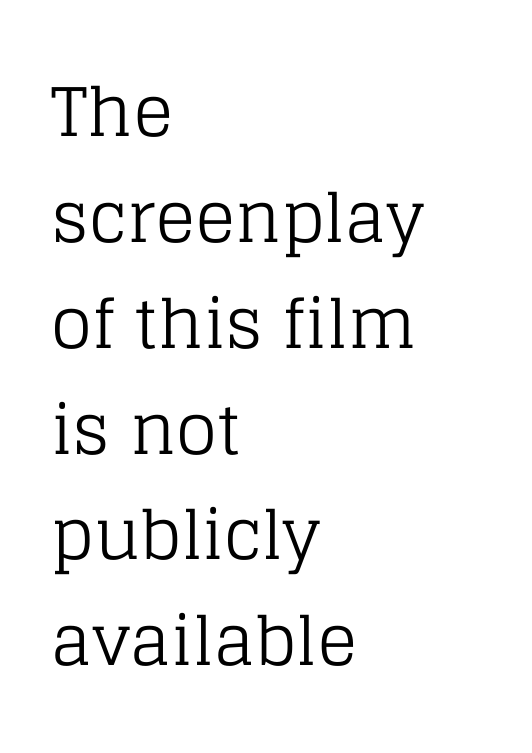
Each word holds together tightly as a unit, with standard inter-letter gaps. Line spacing here is normal. Proportional: the letters do not fall into vertical columns. The font sits on the lighter half of the weight spectrum, regular included. Unlike italic type, these characters show no tilt at all.
